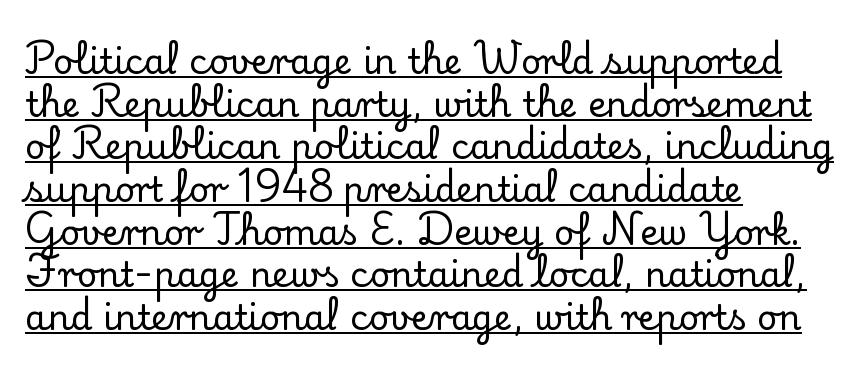
Glance below the letters and you will spot a drawn line. Varying glyph widths throughout — classic text-font behaviour. Observe the ordinary spacing: letters are neighbours, not strangers. When letters stand straight like this, we call the style roman or upright. Note: serifs present on the glyphs.
